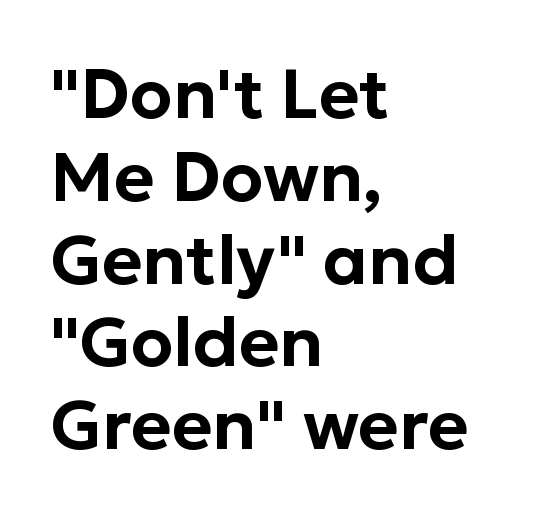
Q: Is the text italic (slanted)? A: No, it is upright.
Q: Is the typeface a serif or a sans-serif typeface? A: Sans-serif.
Q: Is the text underlined? A: No.
Q: How is the paragraph aligned? A: Left-aligned.
Q: Is the spacing between letters normal or unusually wide? A: Normal.
Q: Width (condensed, normal, or wide)? A: Normal.
Q: Stroke contrast? A: Low.
Q: x-height? A: Medium.
Q: Monospaced? A: No.
